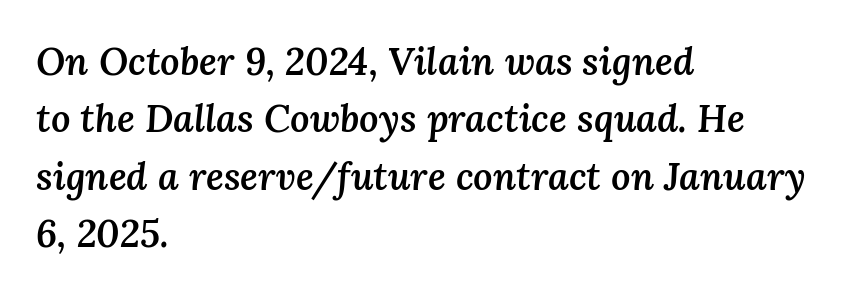
Q: Is the text bold? A: Semi-bold.
Q: Is the text italic (slanted)? A: Yes, it leans right by about 3 degrees.
Q: Is the text underlined? A: No.
Q: How is the paragraph aligned? A: Left-aligned.
Q: Is the spacing between letters normal or unusually wide? A: Normal.
Q: Is the spacing between lines tight, normal or loose? A: Normal.
Q: Width (condensed, normal, or wide)? A: Normal.
Q: Stroke contrast? A: Medium.
Q: x-height? A: Medium.
Q: Monospaced? A: No.
